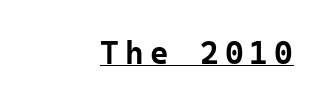
Q: Is the text bold? A: Yes.
Q: Is the text italic (slanted)? A: No, it is upright.
Q: Is the typeface a serif or a sans-serif typeface? A: Sans-serif.
Q: Is the text underlined? A: Yes.
Q: How is the paragraph aligned? A: Right-aligned.
Q: Width (condensed, normal, or wide)? A: Normal.
Q: Stroke contrast? A: Low.
Q: x-height? A: Medium.
Q: Monospaced? A: Yes.
